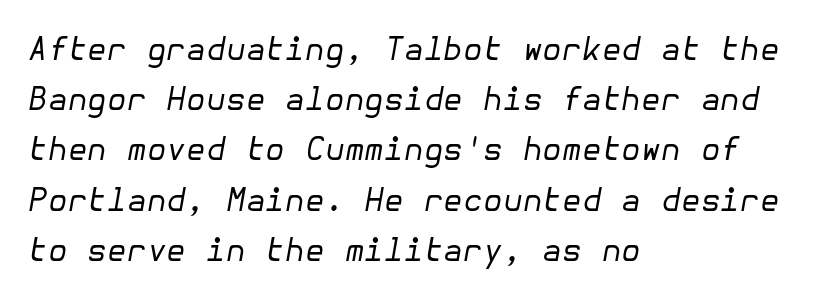
The image shows 32 px regular-weight type, italic (leaning right); set left-aligned, normal line spacing (1.57x), normal letter spacing, not underlined; low stroke contrast and a medium x-height.
